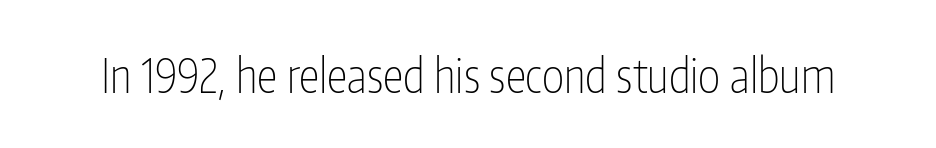
Q: Is the text bold? A: No.
Q: Is the text italic (slanted)? A: No, it is upright.
Q: Is the typeface a serif or a sans-serif typeface? A: Sans-serif.
Q: Is the text underlined? A: No.
Q: Is the spacing between letters normal or unusually wide? A: Normal.
Q: Width (condensed, normal, or wide)? A: Condensed.
Q: Stroke contrast? A: Low.
Q: x-height? A: Medium.
Q: Monospaced? A: No.
